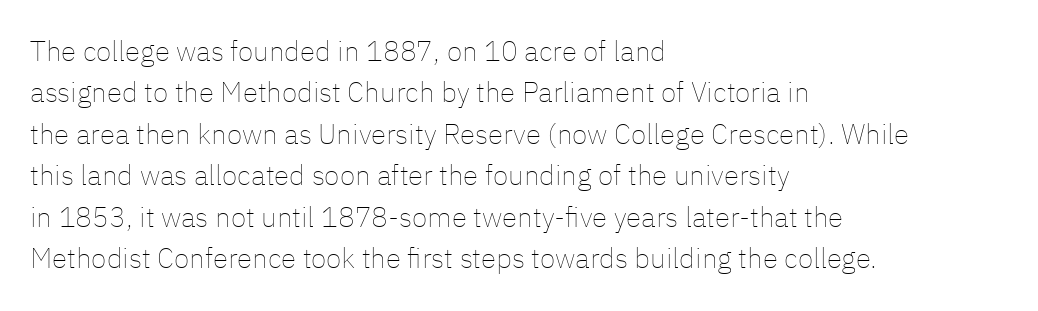
{"italic": "no", "bold": "no", "weight": "thin", "width": "normal", "stroke_contrast": "low", "x_height": "medium", "monospaced": "no", "underline": "no", "align": "left", "line_spacing": "normal", "line_spacing_ratio": 1.48, "letter_spacing": "normal", "letter_spacing_em": 0.0, "glyph_px": 28}
